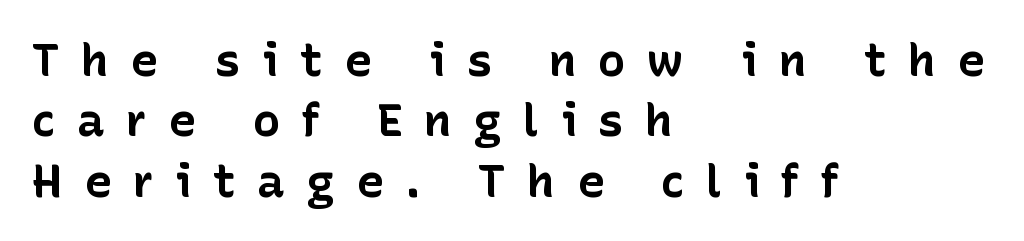
Bare-footed words on every line. Style check: upright. The compositor pushed each line to the left boundary. Short note: letters widely spaced. The strokes are fattened all the way to bold. The passage shown is typed in a proportional face where columns would drift.
